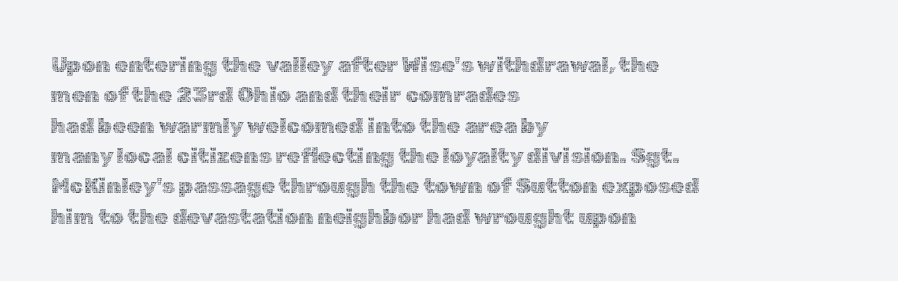
The image shows 22 px text type, upright; set left-aligned, normal line spacing (1.38x), normal letter spacing, not underlined.
